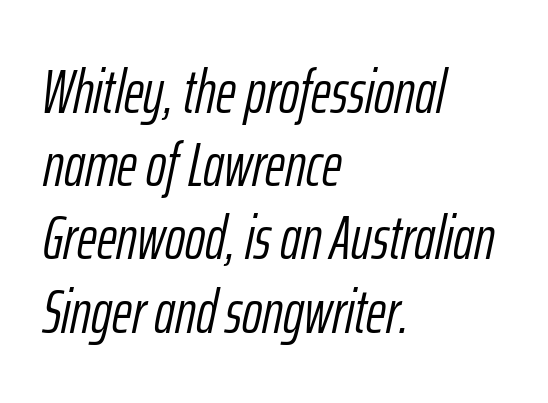
{"italic": "yes", "lean": "right", "slant_degrees": 12, "bold": "no", "weight": "light", "width": "condensed", "stroke_contrast": "low", "x_height": "medium", "monospaced": "no", "underline": "no", "align": "left", "line_spacing_ratio": 1.2, "letter_spacing": "normal", "letter_spacing_em": 0.0, "glyph_px": 61}
